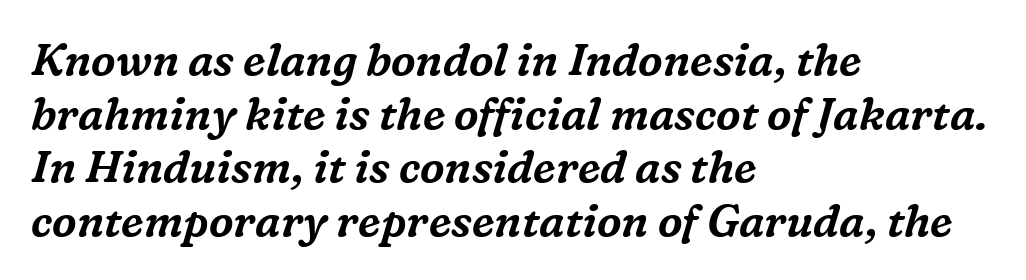
Q: Is the text italic (slanted)? A: Yes, it leans right by about 16 degrees.
Q: Is the typeface a serif or a sans-serif typeface? A: Serif.
Q: Is the text underlined? A: No.
Q: How is the paragraph aligned? A: Left-aligned.
Q: Is the spacing between letters normal or unusually wide? A: Normal.
Q: Width (condensed, normal, or wide)? A: Normal.
Q: Stroke contrast? A: Medium.
Q: x-height? A: Medium.
Q: Monospaced? A: No.
